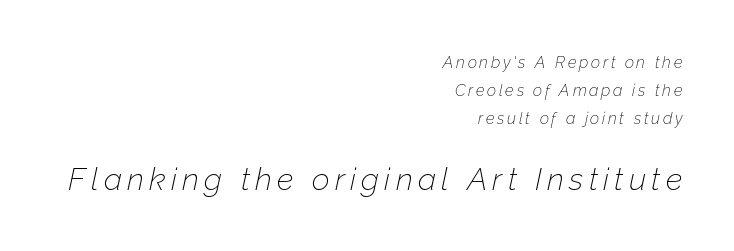
The image shows 31 px thin type, italic (leaning right); set right-aligned, line spacing 1.74x, not underlined; the second (bottom) block is 1.94x larger; low stroke contrast and a medium x-height.
